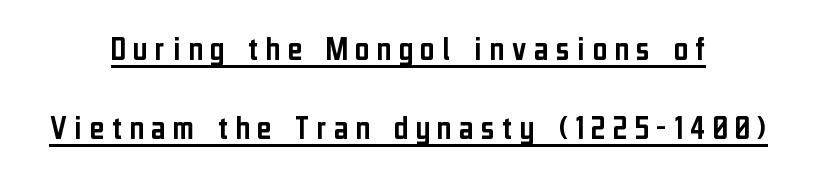
The image shows 35 px condensed sans-serif type, upright; set centered, loose line spacing (2.25x), unusually wide letter spacing (+0.21 em), underlined; low stroke contrast and a medium x-height.
